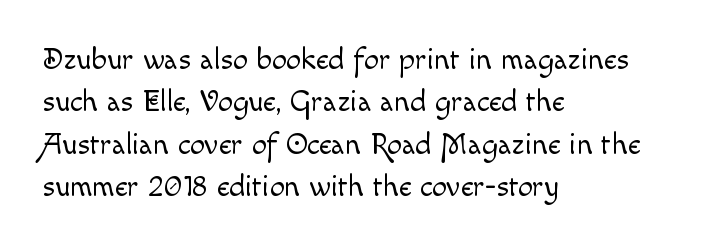
The image shows 30 px light type, upright; set left-aligned, normal line spacing (1.41x), normal letter spacing, not underlined; a small x-height.
